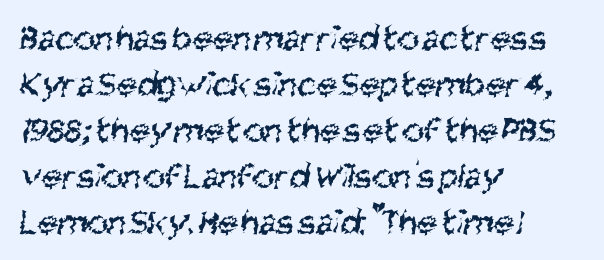
Q: Is the text bold? A: No.
Q: Is the typeface a serif or a sans-serif typeface? A: Sans-serif.
Q: Is the text underlined? A: No.
Q: How is the paragraph aligned? A: Left-aligned.
Q: Is the spacing between letters normal or unusually wide? A: Normal.
Q: Width (condensed, normal, or wide)? A: Condensed.
Q: Stroke contrast? A: Medium.
Q: x-height? A: Large.
Q: Monospaced? A: No.
